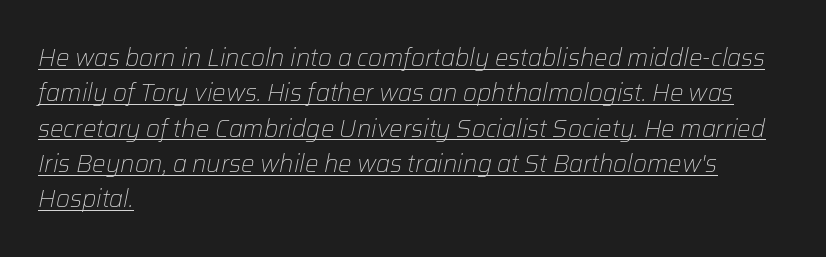
The image shows 24 px text type, italic (leaning right); set left-aligned, normal line spacing (1.47x), normal letter spacing, underlined.
